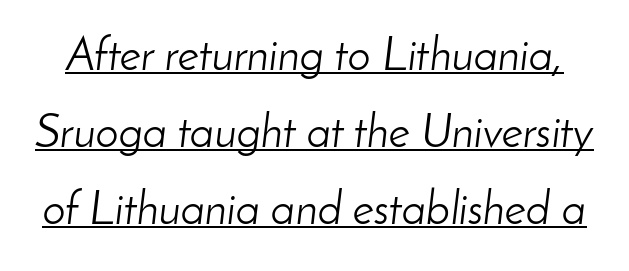
{"italic": "yes", "lean": "right", "slant_degrees": 8, "bold": "no", "weight": "light", "width": "normal", "stroke_contrast": "low", "x_height": "small", "monospaced": "no", "underline": "yes", "line_spacing": "normal", "line_spacing_ratio": 1.67, "letter_spacing": "normal", "letter_spacing_em": 0.0, "glyph_px": 46}
